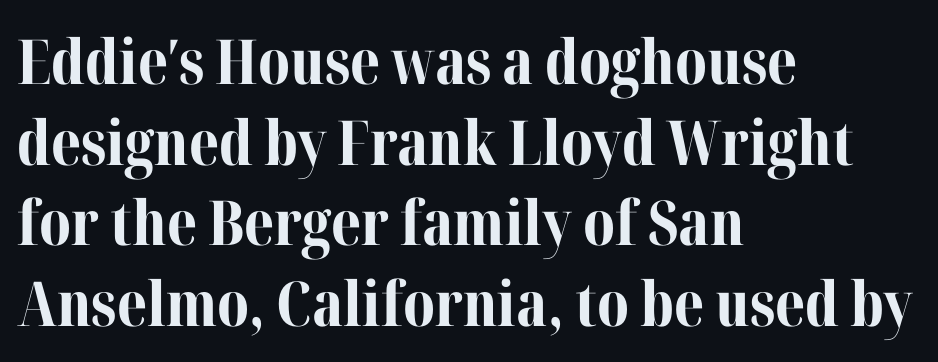
Normally led — the rows are evenly, conventionally spaced. Descenders are the only things crossing below the line. Is the letter spacing exaggerated? No — it looks like the ordinary default. Ordinary non-slanted type is in use. Old-style or modern, the face here clearly has serifs. Note the varied advance widths — an 'i' is clearly narrower than an 'm'.
